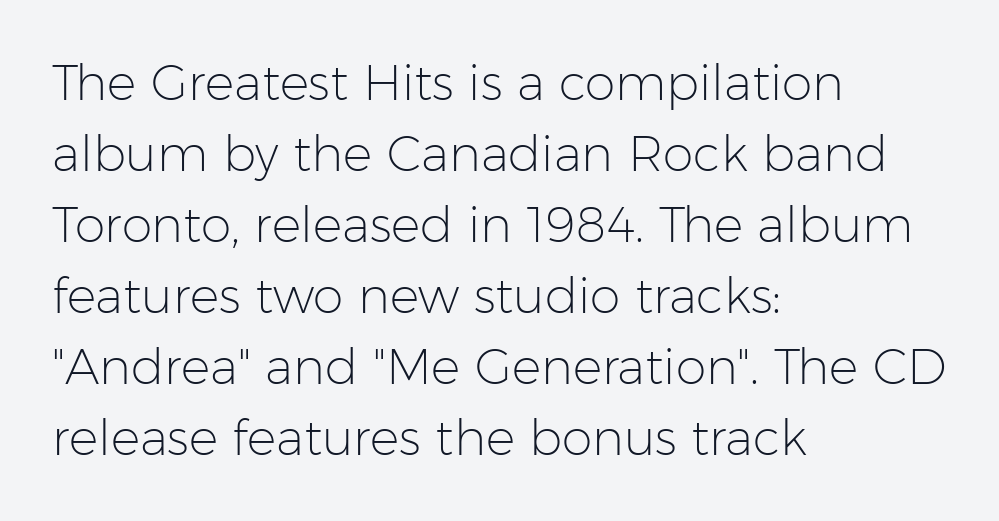
Q: Is the text bold? A: No.
Q: Is the text italic (slanted)? A: No, it is upright.
Q: Is the typeface a serif or a sans-serif typeface? A: Sans-serif.
Q: Is the text underlined? A: No.
Q: How is the paragraph aligned? A: Left-aligned.
Q: Is the spacing between letters normal or unusually wide? A: Normal.
Q: Is the spacing between lines tight, normal or loose? A: Normal.
Q: Width (condensed, normal, or wide)? A: Normal.
Q: Stroke contrast? A: Low.
Q: x-height? A: Medium.
Q: Monospaced? A: No.
